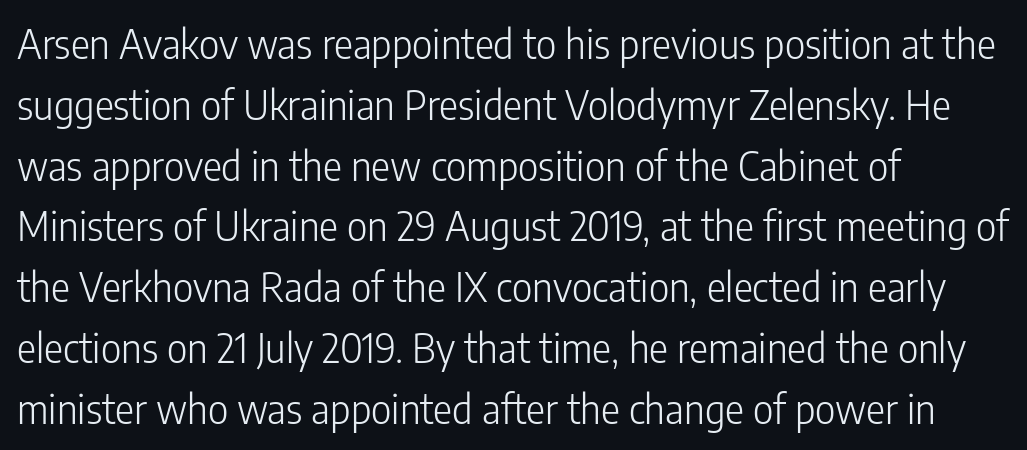
In CSS terms this would be text-align: left. The font family rendered here belongs to the sans-serif group. A typesetter would call this proportional, since set widths differ per character. Words appear dense and cohesive because spacing is normal.
